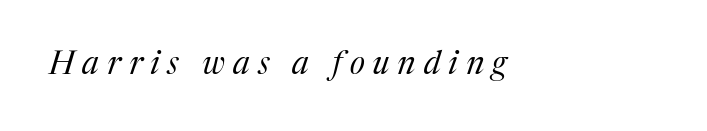
{"serif": "yes", "italic": "yes", "lean": "right", "slant_degrees": 17, "bold": "no", "weight": "regular", "width": "normal", "stroke_contrast": "medium", "x_height": "medium", "monospaced": "no", "underline": "no", "letter_spacing": "wide", "letter_spacing_em": 0.25, "glyph_px": 32}
